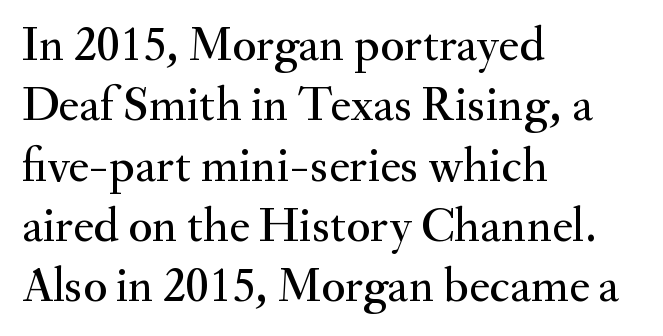
Q: Is the text italic (slanted)? A: No, it is upright.
Q: Is the typeface a serif or a sans-serif typeface? A: Serif.
Q: Is the text underlined? A: No.
Q: How is the paragraph aligned? A: Left-aligned.
Q: Is the spacing between letters normal or unusually wide? A: Normal.
Q: Width (condensed, normal, or wide)? A: Normal.
Q: Stroke contrast? A: Medium.
Q: x-height? A: Small.
Q: Monospaced? A: No.
